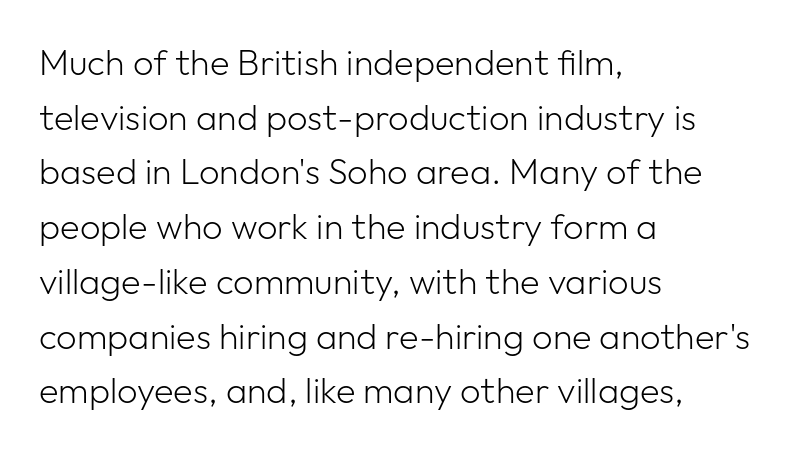
Q: Is the text bold? A: No.
Q: Is the text italic (slanted)? A: No, it is upright.
Q: Is the typeface a serif or a sans-serif typeface? A: Sans-serif.
Q: Is the text underlined? A: No.
Q: How is the paragraph aligned? A: Left-aligned.
Q: Is the spacing between letters normal or unusually wide? A: Normal.
Q: Is the spacing between lines tight, normal or loose? A: Normal.
Q: Width (condensed, normal, or wide)? A: Normal.
Q: Stroke contrast? A: Low.
Q: x-height? A: Medium.
Q: Monospaced? A: No.
